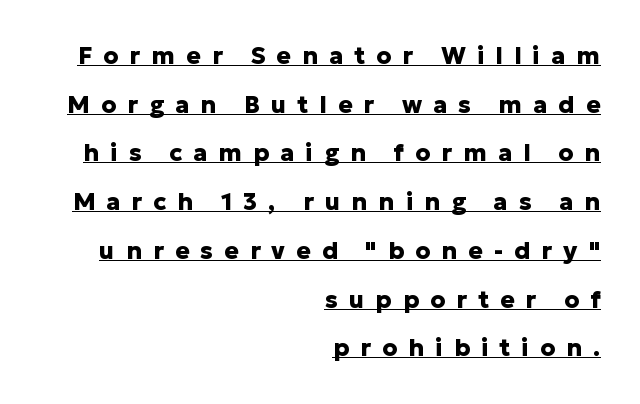
Q: Is the text bold? A: Yes.
Q: Is the text italic (slanted)? A: No, it is upright.
Q: Is the text underlined? A: Yes.
Q: How is the paragraph aligned? A: Right-aligned.
Q: Is the spacing between letters normal or unusually wide? A: Unusually wide.
Q: Is the spacing between lines tight, normal or loose? A: Loose.
